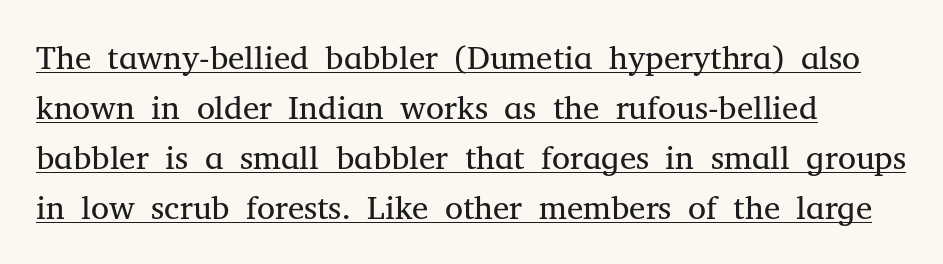
Q: Is the text bold? A: No.
Q: Is the text italic (slanted)? A: No, it is upright.
Q: Is the typeface a serif or a sans-serif typeface? A: Serif.
Q: Is the text underlined? A: Yes.
Q: How is the paragraph aligned? A: Left-aligned.
Q: Is the spacing between letters normal or unusually wide? A: Normal.
Q: Is the spacing between lines tight, normal or loose? A: Normal.
Q: Width (condensed, normal, or wide)? A: Normal.
Q: Stroke contrast? A: Medium.
Q: x-height? A: Medium.
Q: Monospaced? A: No.
